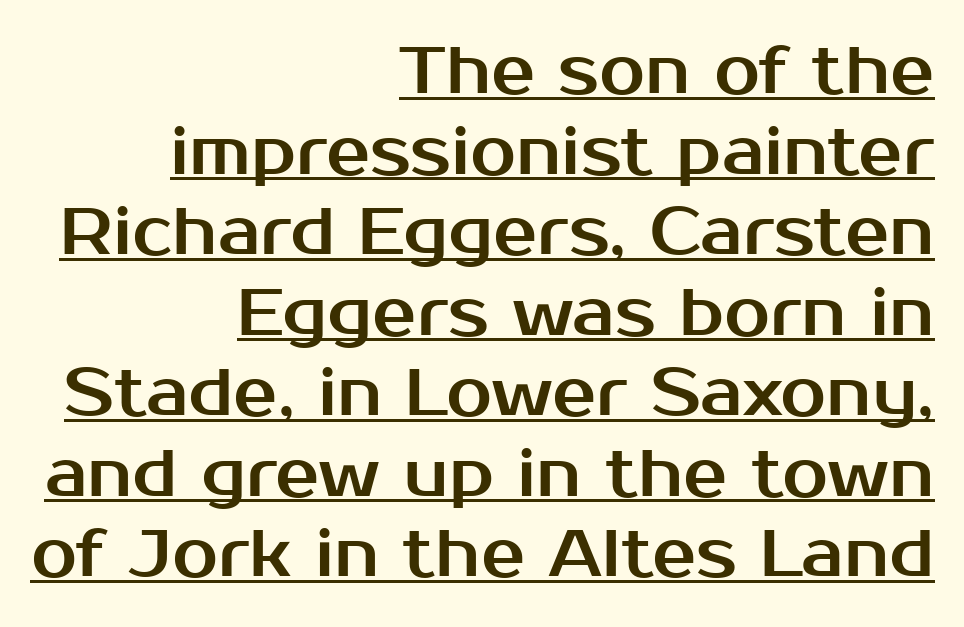
Q: Is the text italic (slanted)? A: No, it is upright.
Q: Is the typeface a serif or a sans-serif typeface? A: Sans-serif.
Q: Is the text underlined? A: Yes.
Q: How is the paragraph aligned? A: Right-aligned.
Q: Is the spacing between letters normal or unusually wide? A: Normal.
Q: Width (condensed, normal, or wide)? A: Normal.
Q: Stroke contrast? A: Medium.
Q: x-height? A: Medium.
Q: Monospaced? A: No.
